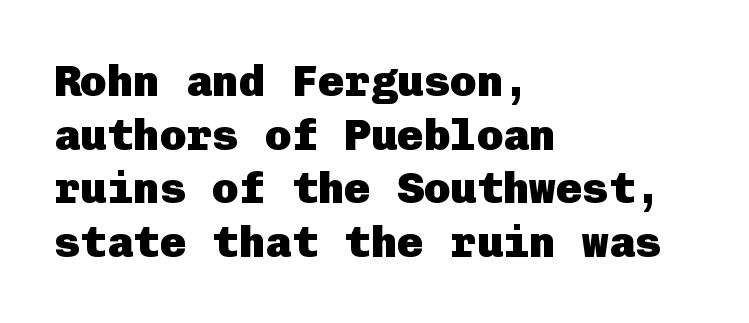
The image shows 44 px heavy sans-serif type, upright; set left-aligned, line spacing 1.22x, normal letter spacing, not underlined; low stroke contrast and a medium x-height.
